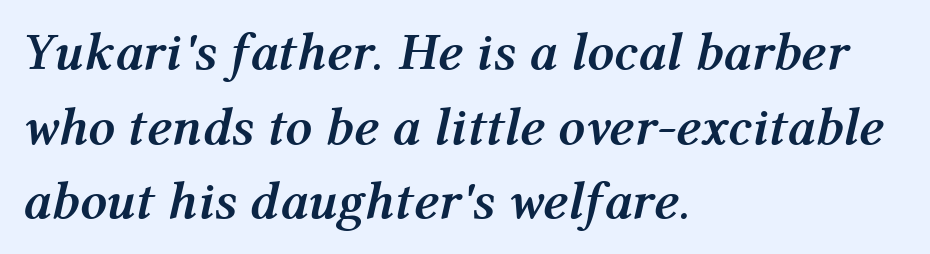
Q: Is the text bold? A: Yes.
Q: Is the text italic (slanted)? A: Yes, it leans right by about 12 degrees.
Q: Is the text underlined? A: No.
Q: How is the paragraph aligned? A: Left-aligned.
Q: Is the spacing between letters normal or unusually wide? A: Normal.
Q: Is the spacing between lines tight, normal or loose? A: Normal.
Q: Width (condensed, normal, or wide)? A: Normal.
Q: Stroke contrast? A: Medium.
Q: x-height? A: Medium.
Q: Monospaced? A: No.
